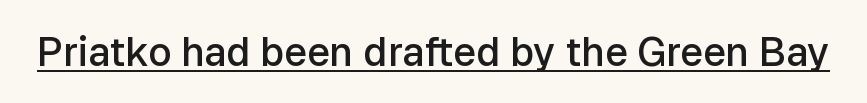
The image shows 40 px semibold sans-serif type, upright; set normal letter spacing, underlined; low stroke contrast and a medium x-height.
